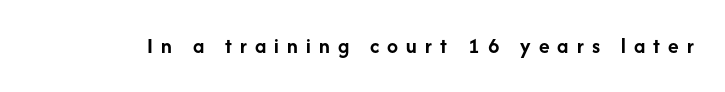
{"italic": "no", "bold": "yes", "underline": "no", "letter_spacing": "wide", "letter_spacing_em": 0.37, "glyph_px": 22}
